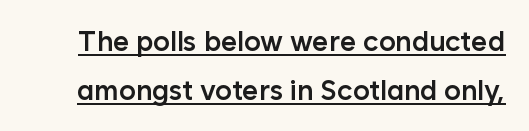
This is sans-serif lettering, the kind often seen on screens and signage. Glyph-to-glyph distance matches everyday printed text. Rendered with straight, roman letterforms. This is the in-between weight designers call semibold or demi. You can see a thin bar hugging the bottom of the glyphs.
